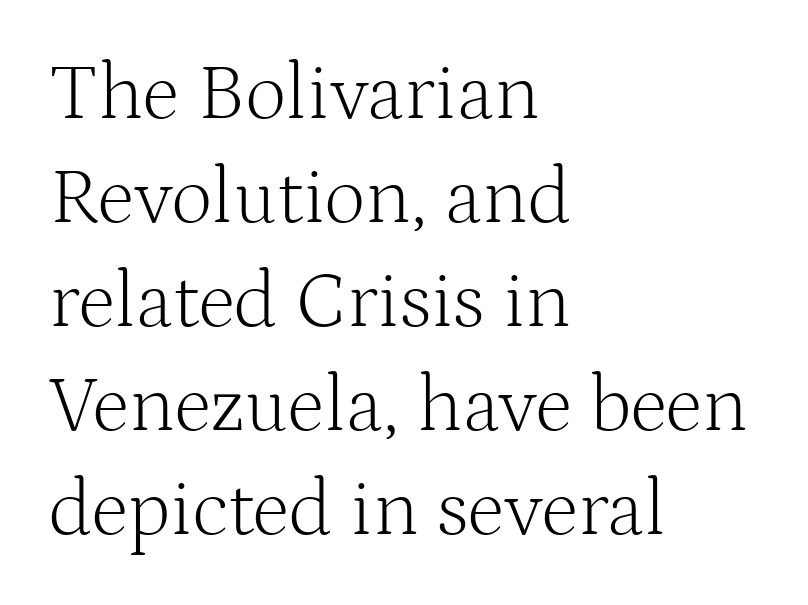
The leading is moderate, giving the passage an even texture. The lines are quadded left. The weight would be labelled regular, book, light, or lighter still. The axis of the letterforms is exactly vertical.
